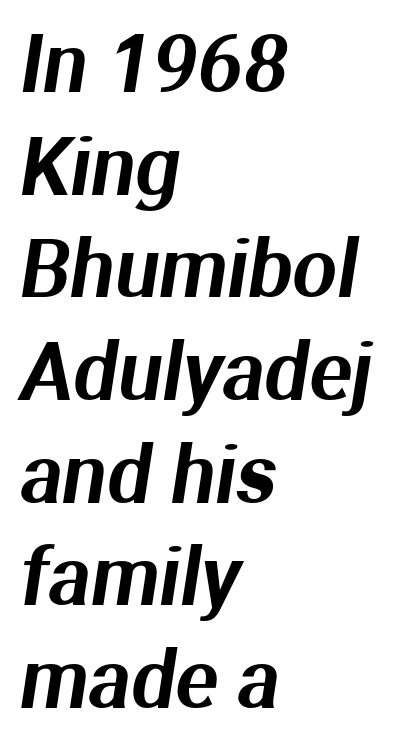
{"serif": "no", "width": "normal", "stroke_contrast": "medium", "x_height": "medium", "monospaced": "no", "underline": "no", "align": "left", "line_spacing": "normal", "line_spacing_ratio": 1.3, "letter_spacing": "normal", "letter_spacing_em": 0.0, "glyph_px": 79}
